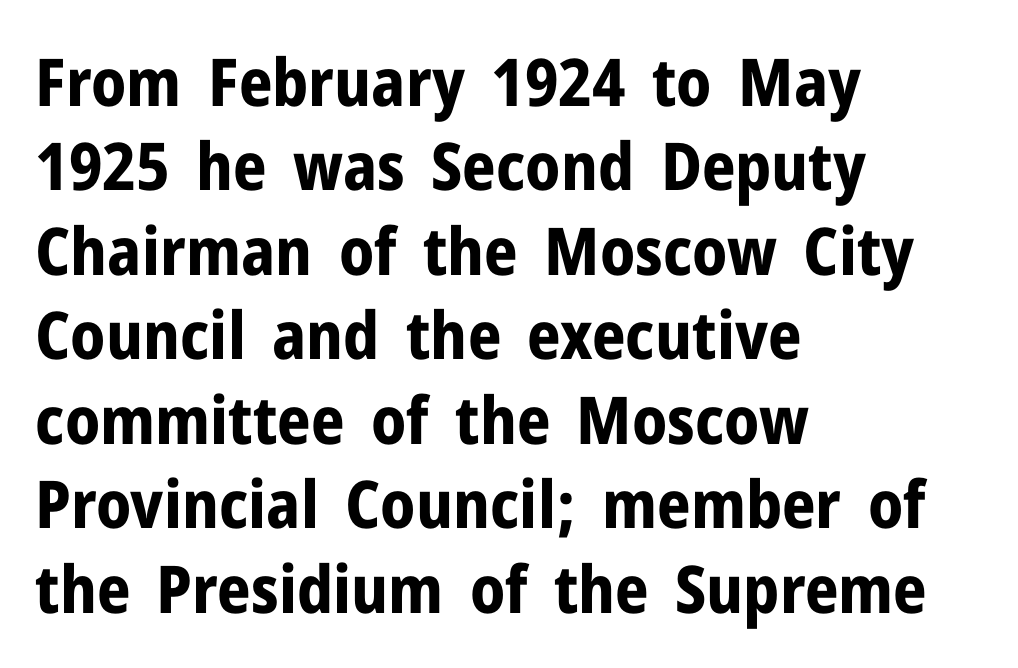
The image shows 66 px bold sans-serif type, upright; set left-aligned, normal line spacing (1.28x), normal letter spacing, not underlined; low stroke contrast and a medium x-height.
